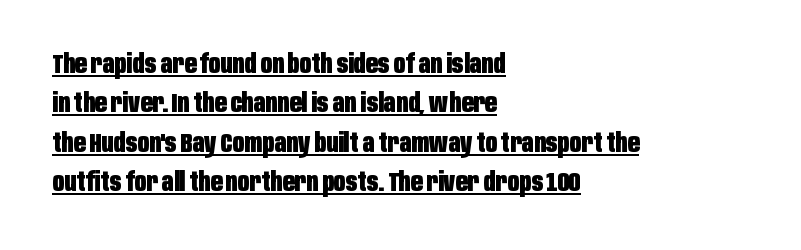
The image shows 26 px bold type, upright; set left-aligned, normal line spacing (1.51x), normal letter spacing, underlined.
